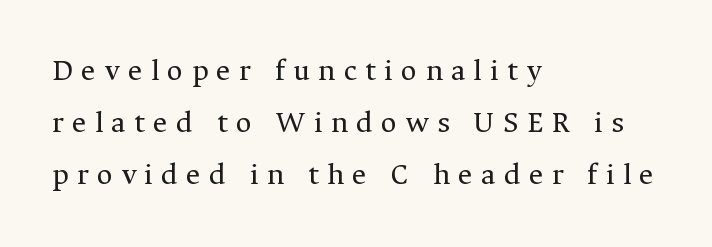
In CSS terms this would be text-align: left. The font is comparable to plain body text, perhaps lighter. Look at the tracking — it's clearly loosened, letters drifting apart. The leading is moderate, giving the passage an even texture.
